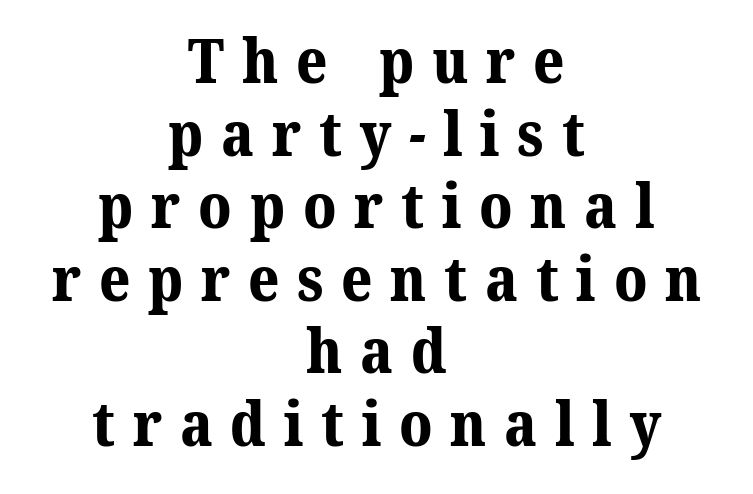
A clean baseline with only descenders dipping below it. These lines are rendered in a variable-pitch font. Substantial extra tracking has been applied to these lines. The typeface chosen for these lines features serifs.
